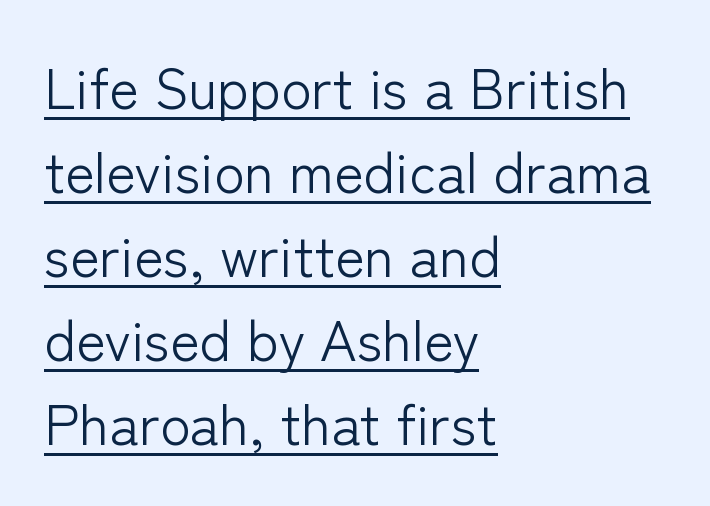
{"serif": "no", "italic": "no", "bold": "no", "weight": "light", "width": "normal", "stroke_contrast": "low", "x_height": "medium", "monospaced": "no", "underline": "yes", "align": "left", "line_spacing": "normal", "line_spacing_ratio": 1.5, "letter_spacing": "normal", "letter_spacing_em": 0.0, "glyph_px": 56}
